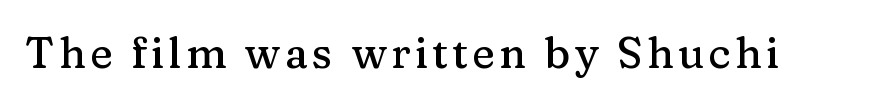
{"serif": "yes", "italic": "no", "width": "normal", "stroke_contrast": "medium", "x_height": "medium", "monospaced": "no", "underline": "no", "glyph_px": 43}
